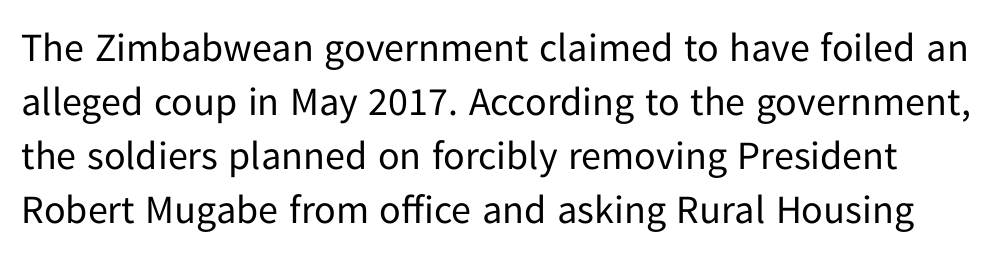
The image shows 40 px regular-weight sans-serif type, upright; set normal line spacing (1.35x), normal letter spacing, not underlined; low stroke contrast and a medium x-height.
